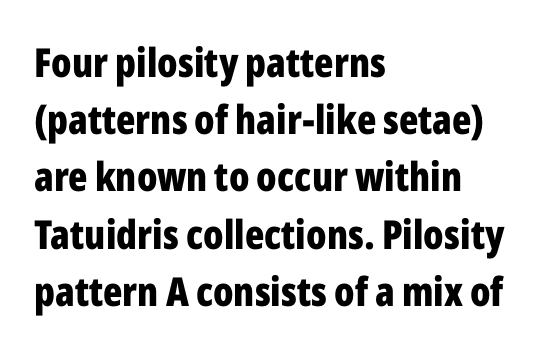
The image shows 40 px bold, condensed sans-serif type, upright; set left-aligned, normal line spacing (1.43x), normal letter spacing, not underlined; low stroke contrast and a medium x-height.
